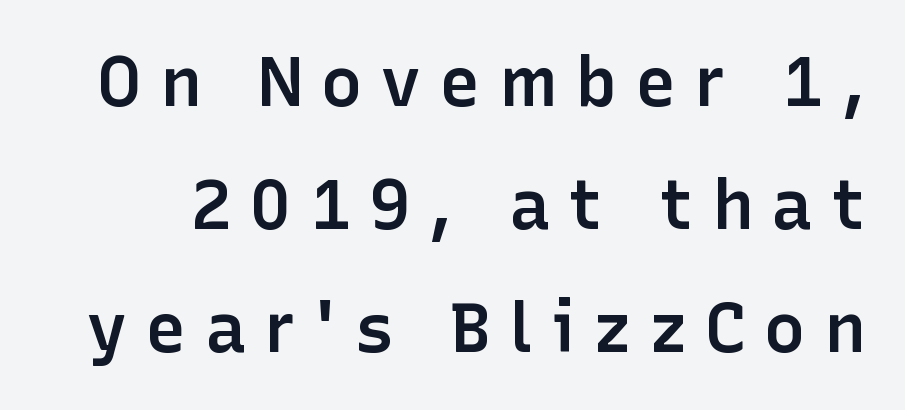
{"serif": "no", "italic": "no", "bold": "semi", "weight": "semibold", "width": "normal", "stroke_contrast": "low", "x_height": "medium", "monospaced": "no", "underline": "no", "line_spacing_ratio": 1.78, "letter_spacing": "wide", "letter_spacing_em": 0.26, "glyph_px": 69}
